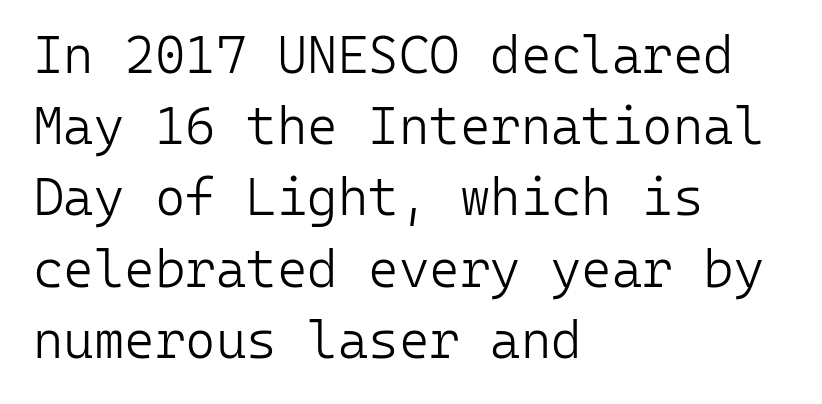
{"serif": "no", "italic": "no", "bold": "no", "weight": "light", "width": "normal", "stroke_contrast": "low", "x_height": "medium", "monospaced": "yes", "underline": "no", "align": "left", "line_spacing": "normal", "line_spacing_ratio": 1.37, "letter_spacing": "normal", "letter_spacing_em": 0.0, "glyph_px": 52}
